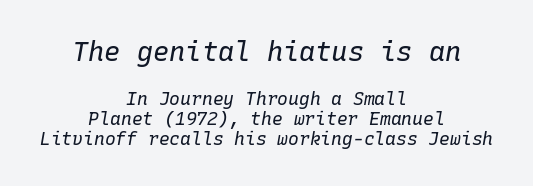
Looking at the ascenders, they clearly lean. Horizontal bands of white between lines are thin slivers. The strokes carry an ordinary text weight at most. The specimen omits any rule beneath the text block's lines. Between these two stacked blocks, the higher one wins on size.
